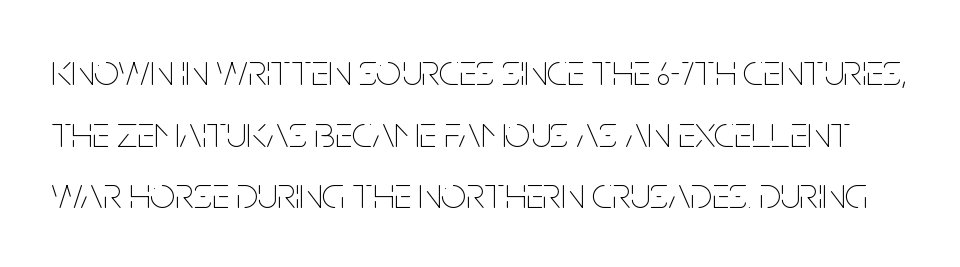
The image shows 45 px thin, condensed type, upright; set normal line spacing (1.37x), normal letter spacing, not underlined; low stroke contrast and a large x-height.
